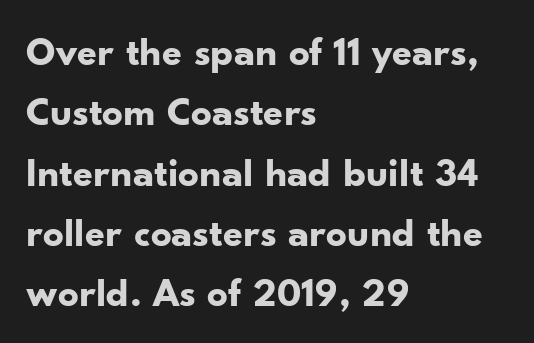
Q: Is the text bold? A: Yes.
Q: Is the text italic (slanted)? A: No, it is upright.
Q: Is the typeface a serif or a sans-serif typeface? A: Sans-serif.
Q: Is the text underlined? A: No.
Q: How is the paragraph aligned? A: Left-aligned.
Q: Is the spacing between letters normal or unusually wide? A: Normal.
Q: Is the spacing between lines tight, normal or loose? A: Normal.
Q: Width (condensed, normal, or wide)? A: Normal.
Q: Stroke contrast? A: Low.
Q: x-height? A: Small.
Q: Monospaced? A: No.
